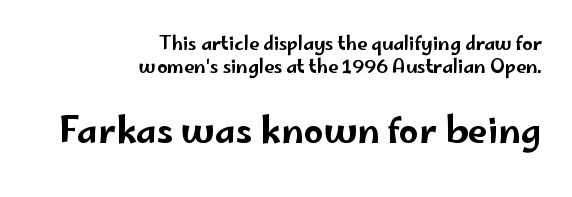
Q: Is the text italic (slanted)? A: No, it is upright.
Q: Is the typeface a serif or a sans-serif typeface? A: Sans-serif.
Q: Is the text underlined? A: No.
Q: How is the paragraph aligned? A: Right-aligned.
Q: Is the spacing between letters normal or unusually wide? A: Normal.
Q: Is the spacing between lines tight, normal or loose? A: Normal.
Q: Which block of text is set in a larger size, the first (top) or the second (bottom)? A: The second (bottom) one.
Q: Width (condensed, normal, or wide)? A: Wide.
Q: Stroke contrast? A: Low.
Q: x-height? A: Small.
Q: Monospaced? A: No.
